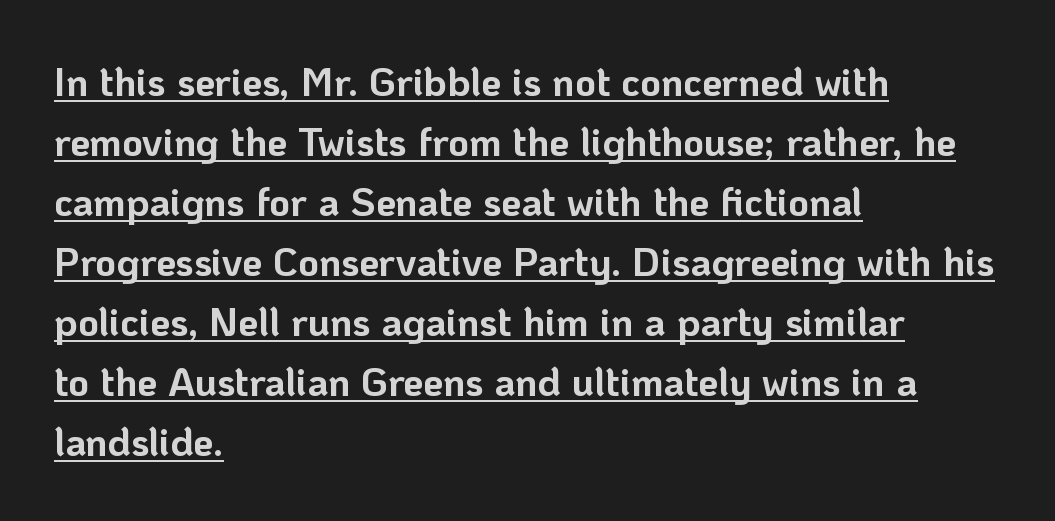
The image shows 40 px bold sans-serif type, upright; set left-aligned, normal line spacing (1.5x), normal letter spacing, underlined; low stroke contrast and a medium x-height.
